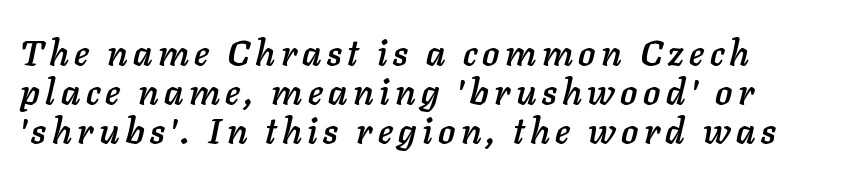
The image shows 36 px text type, italic (leaning right); set left-aligned, tight line spacing (1.08x), not underlined; low stroke contrast and a medium x-height.
